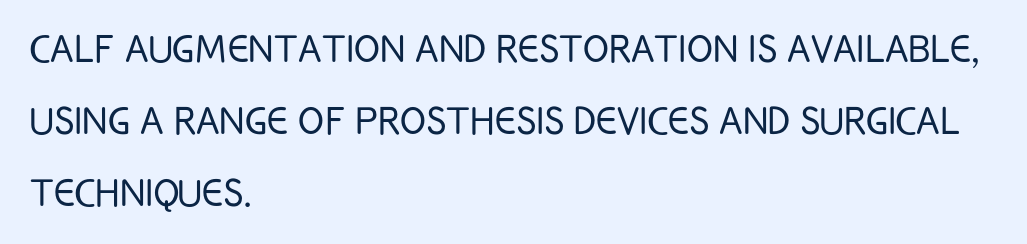
Q: Is the text bold? A: No.
Q: Is the text italic (slanted)? A: No, it is upright.
Q: Is the typeface a serif or a sans-serif typeface? A: Sans-serif.
Q: Is the text underlined? A: No.
Q: How is the paragraph aligned? A: Left-aligned.
Q: Is the spacing between letters normal or unusually wide? A: Normal.
Q: Is the spacing between lines tight, normal or loose? A: Normal.
Q: Width (condensed, normal, or wide)? A: Condensed.
Q: Stroke contrast? A: Low.
Q: x-height? A: Large.
Q: Monospaced? A: No.
